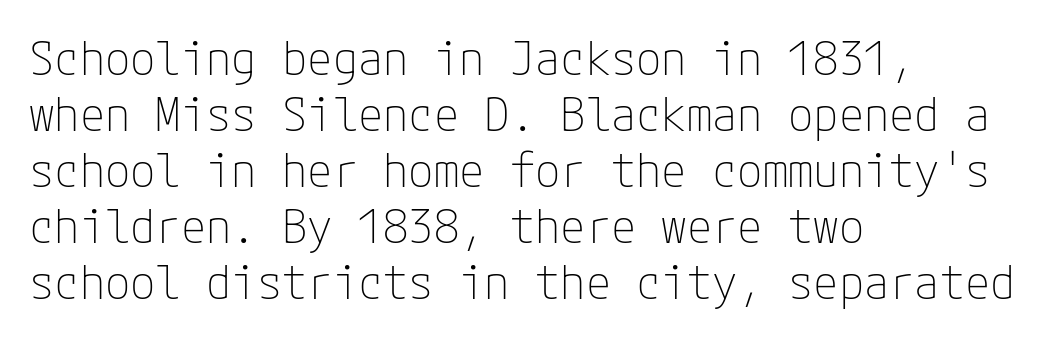
The image shows 46 px thin sans-serif type, upright; set left-aligned, line spacing 1.22x, normal letter spacing, not underlined; low stroke contrast and a medium x-height.
